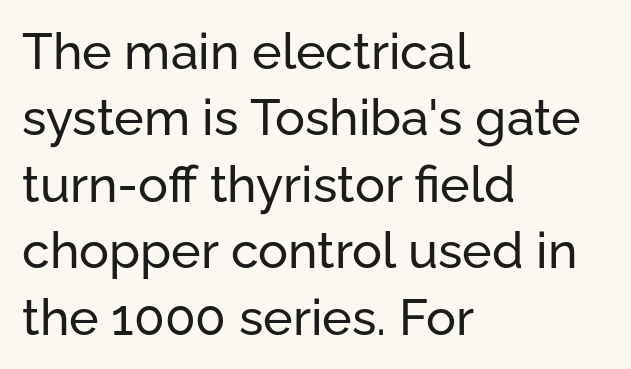
The image shows 50 px sans-serif type, upright; set left-aligned, normal line spacing (1.33x), normal letter spacing, not underlined; low stroke contrast and a medium x-height.
